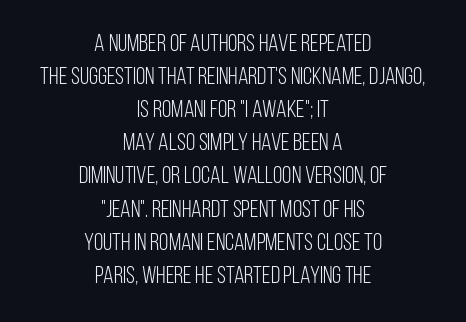
{"italic": "no", "bold": "no", "underline": "no", "align": "center", "line_spacing": "normal", "line_spacing_ratio": 1.38, "letter_spacing": "normal", "letter_spacing_em": 0.0, "glyph_px": 24}
